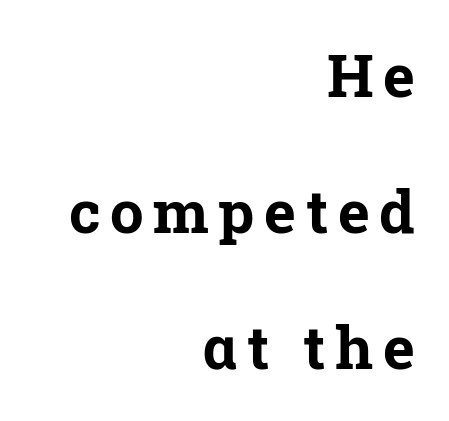
Each letter keeps its own natural width here, so spacing adapts to shape. Horizontally, the lines are justified to the trailing edge only. Look at the bottom of the vertical strokes: they flare into serifs here. Honestly, there is no underline to notice here at all. No italicization has been applied; the sample stays upright. This block would shrink considerably if given ordinary leading; it's expanded now.
